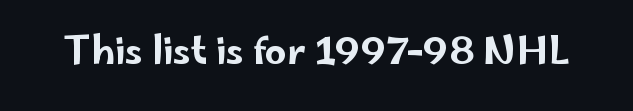
The space directly below the letters is spotless. Nope, not italic — everything's standing straight. The face used here is proportionally spaced, like ordinary book or web type. This sample uses a sans-serif face. The letters sit at their default tracking, neither squeezed nor spread.
